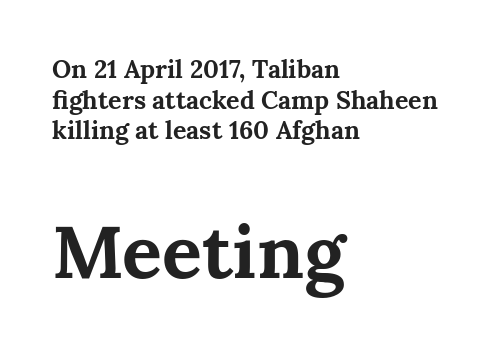
{"serif": "yes", "italic": "no", "bold": "yes", "weight": "bold", "width": "normal", "stroke_contrast": "medium", "x_height": "medium", "monospaced": "no", "underline": "no", "align": "left", "line_spacing_ratio": 1.23, "letter_spacing": "normal", "letter_spacing_em": 0.0, "larger_block": "second", "size_ratio": 2.96, "glyph_px": 74}
